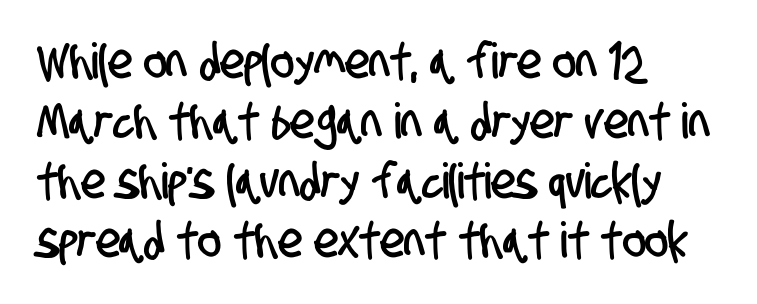
The image shows 49 px condensed sans-serif type; set left-aligned, line spacing 1.22x, normal letter spacing, not underlined; low stroke contrast and a large x-height.
